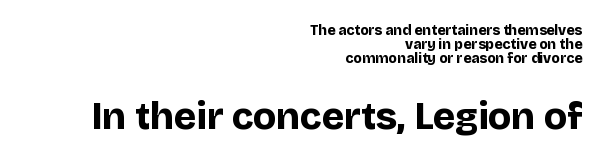
The image shows 38 px bold sans-serif type, upright; set right-aligned, tight line spacing (1.0x), normal letter spacing, not underlined; the second (bottom) block is 2.71x larger; low stroke contrast and a large x-height.
